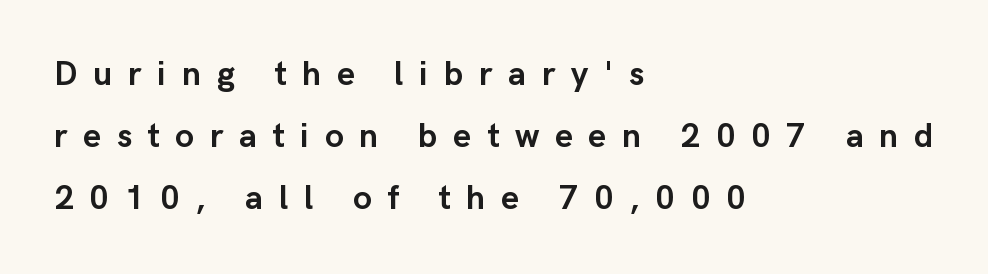
The font's upright variant was chosen for this text. Notice how thick the strokes are: this is what a full bold looks like. All the whitespace from short lines collects on the right. You can tell from the bare stems that sans-serif type was used. Loose tracking; the words dissolve into strings of separated letters.
